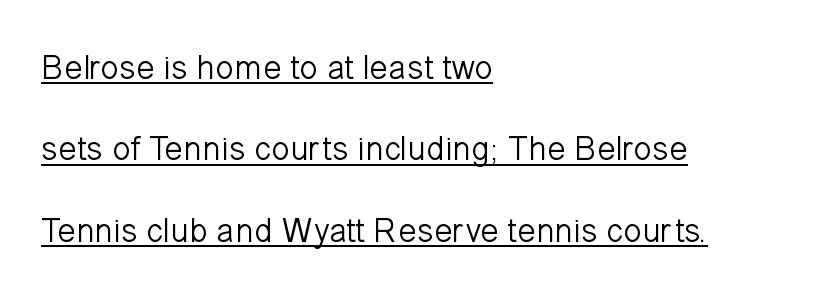
Q: Is the text bold? A: No.
Q: Is the text italic (slanted)? A: No, it is upright.
Q: Is the typeface a serif or a sans-serif typeface? A: Sans-serif.
Q: Is the text underlined? A: Yes.
Q: How is the paragraph aligned? A: Left-aligned.
Q: Is the spacing between letters normal or unusually wide? A: Normal.
Q: Is the spacing between lines tight, normal or loose? A: Loose.
Q: Width (condensed, normal, or wide)? A: Normal.
Q: Stroke contrast? A: Low.
Q: x-height? A: Medium.
Q: Monospaced? A: No.
